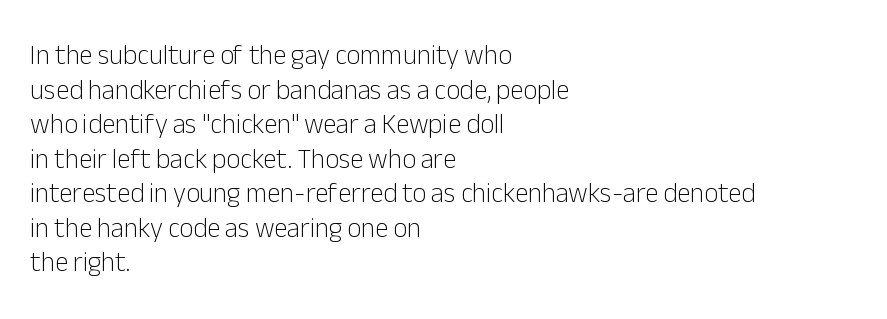
The block of text has a typical density, with ordinary space between rows. Which margin do the lines hug? The left one — the right edge is uneven. The space directly below the letters is spotless. This is the regular roman posture of the typeface. Does extra space separate the letters? No, they use regular spacing.
